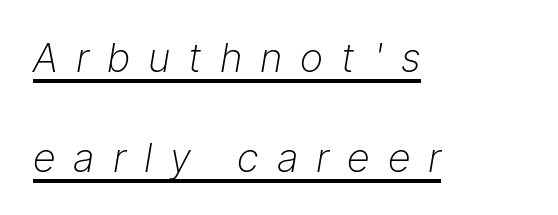
The face looks like a standard text weight, possibly lighter. Vertically, the passage feels expansive, rows floating well apart. Style check: oblique. Honestly, the letter spacing is so wide it's the main thing you notice. The typesetter has applied underlining to the passage shown. Looks like regular typesetting: each glyph gets only the width it needs.
